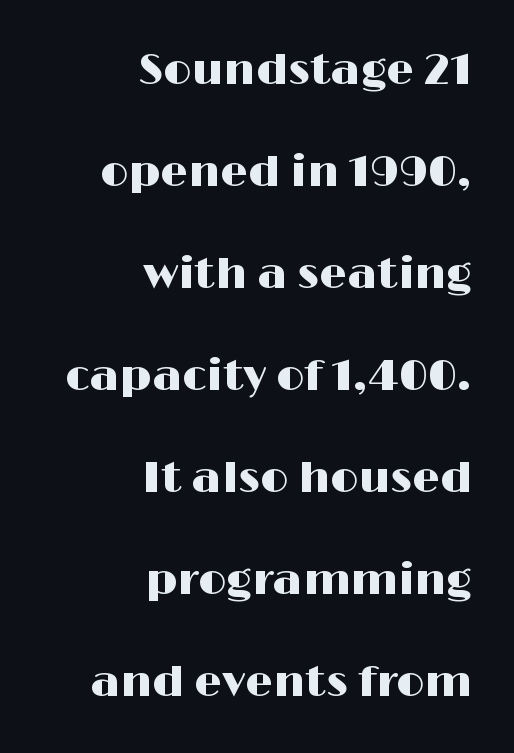
Q: Is the text italic (slanted)? A: No, it is upright.
Q: Is the typeface a serif or a sans-serif typeface? A: Sans-serif.
Q: Is the text underlined? A: No.
Q: How is the paragraph aligned? A: Right-aligned.
Q: Is the spacing between letters normal or unusually wide? A: Normal.
Q: Is the spacing between lines tight, normal or loose? A: Loose.
Q: Width (condensed, normal, or wide)? A: Wide.
Q: Stroke contrast? A: High.
Q: x-height? A: Medium.
Q: Monospaced? A: No.
